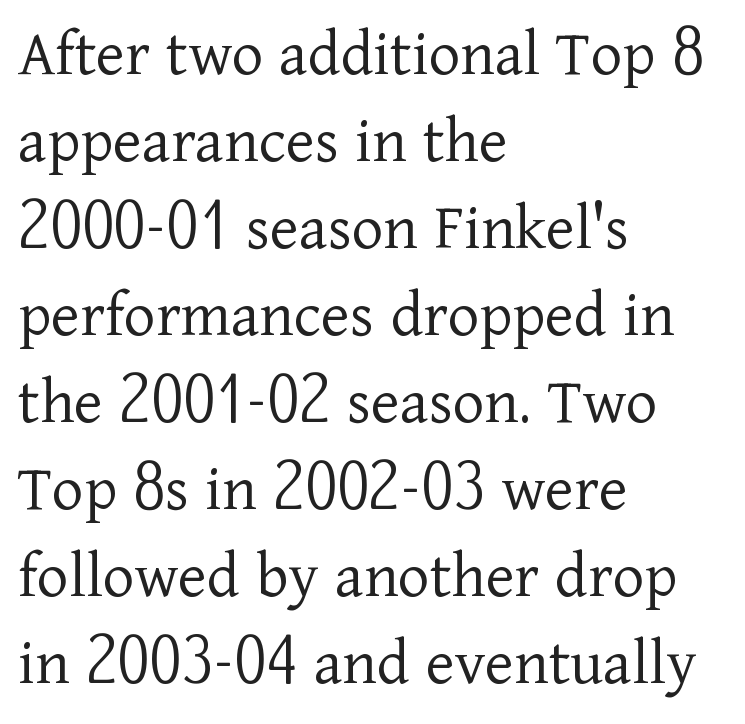
The image shows 68 px light serif type, upright; set left-aligned, normal line spacing (1.28x), normal letter spacing, not underlined; low stroke contrast and a medium x-height.
